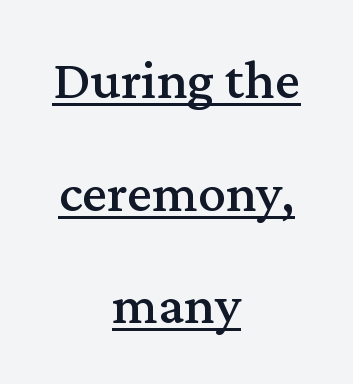
Decoration check: the copy is underlined. Short and long lines alike share a common midpoint. The rendering uses natural spacing where letterforms have individual widths. The space between consecutive lines is lavish.
